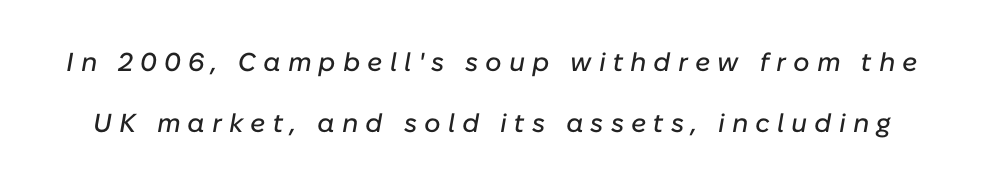
The image shows 26 px text type, italic (leaning right); set loose line spacing (2.34x), unusually wide letter spacing (+0.27 em), not underlined.
